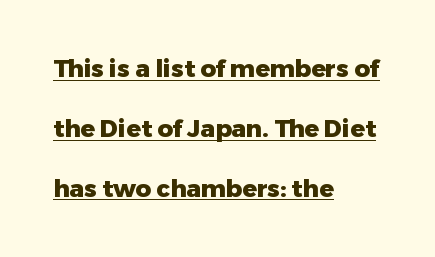
{"italic": "no", "bold": "yes", "underline": "yes", "align": "left", "line_spacing": "loose", "line_spacing_ratio": 2.49, "letter_spacing": "normal", "letter_spacing_em": 0.0, "glyph_px": 24}
